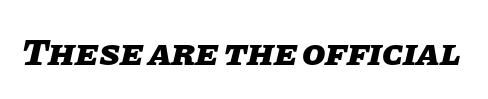
Q: Is the text bold? A: Yes.
Q: Is the text italic (slanted)? A: Yes, it leans right by about 11 degrees.
Q: Is the text underlined? A: No.
Q: Is the spacing between letters normal or unusually wide? A: Normal.
Q: Width (condensed, normal, or wide)? A: Normal.
Q: Stroke contrast? A: Low.
Q: x-height? A: Large.
Q: Monospaced? A: No.
